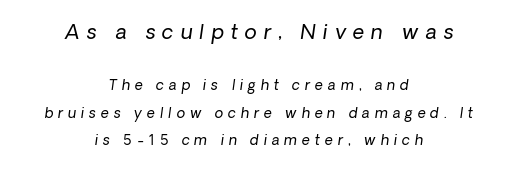
Q: Is the text bold? A: No.
Q: Is the text italic (slanted)? A: Yes, it leans right by about 8 degrees.
Q: Is the text underlined? A: No.
Q: How is the paragraph aligned? A: Centered.
Q: Is the spacing between letters normal or unusually wide? A: Unusually wide.
Q: Is the spacing between lines tight, normal or loose? A: Loose.
Q: Which block of text is set in a larger size, the first (top) or the second (bottom)? A: The first (top) one.
